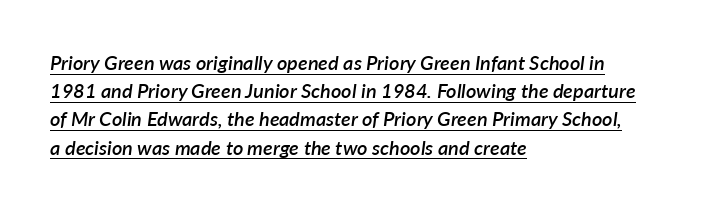
Q: Is the text bold? A: Semi-bold.
Q: Is the text italic (slanted)? A: Yes, it leans right by about 7 degrees.
Q: Is the text underlined? A: Yes.
Q: How is the paragraph aligned? A: Left-aligned.
Q: Is the spacing between letters normal or unusually wide? A: Normal.
Q: Is the spacing between lines tight, normal or loose? A: Normal.
